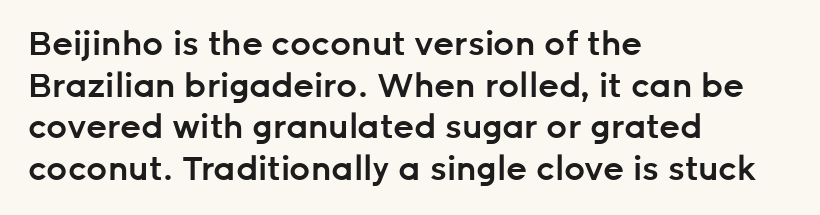
Characters remain perfectly vertical along every line. Inter-character spacing is left at the font's built-in metrics. Regarding leading, the lines here are spaced in the standard way. To sum up the face: it is a sans, with no serifs. Looks like regular typesetting: each glyph gets only the width it needs.
